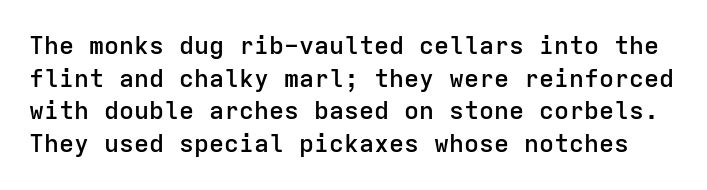
The image shows 25 px text type, upright; set normal line spacing (1.31x), normal letter spacing, not underlined.
